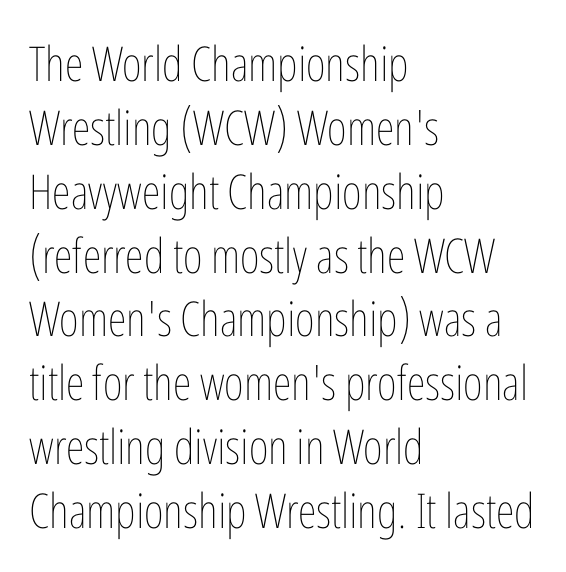
The type sits square on the baseline with zero lean. Compared with typical paragraphs, the rows here are spaced about the same. The gaps between neighbouring characters are ordinary and unremarkable. Think standard paragraph weight, or any step lighter than that.
